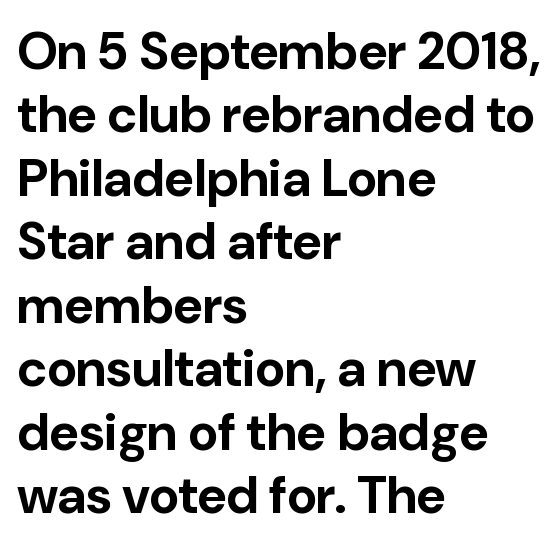
Q: Is the text bold? A: Yes.
Q: Is the text italic (slanted)? A: No, it is upright.
Q: Is the typeface a serif or a sans-serif typeface? A: Sans-serif.
Q: Is the text underlined? A: No.
Q: How is the paragraph aligned? A: Left-aligned.
Q: Is the spacing between letters normal or unusually wide? A: Normal.
Q: Width (condensed, normal, or wide)? A: Normal.
Q: Stroke contrast? A: Low.
Q: x-height? A: Medium.
Q: Monospaced? A: No.
